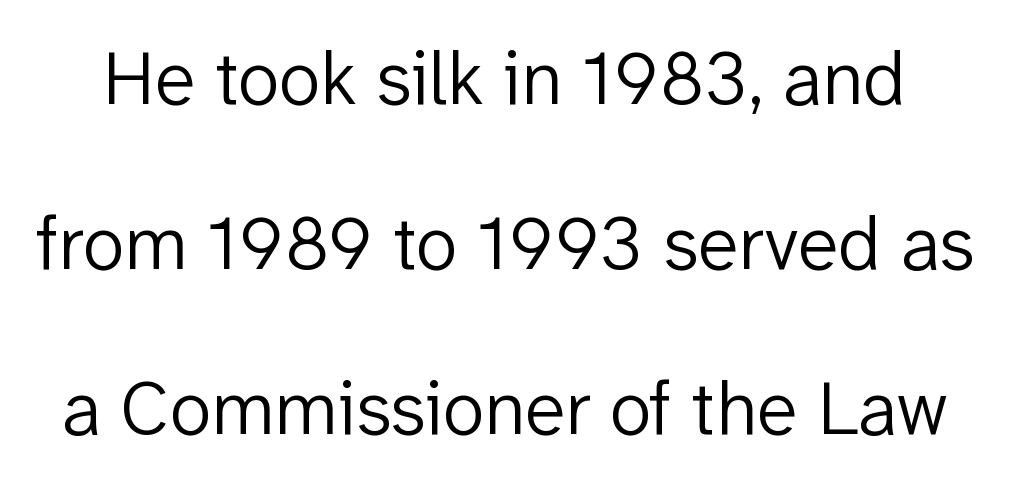
Spacing between characters is what you'd get straight out of the box. Nope, not italic — everything's standing straight. Each letter keeps its own natural width here, so spacing adapts to shape. Stems here are at most as thick as an everyday book face. Only glyphs here, with clear space below each row. The lines are spread far apart with generous leading.
